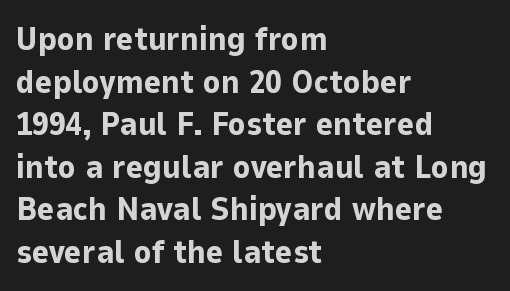
Characters remain perfectly vertical along every line. Observe the ordinary spacing: letters are neighbours, not strangers. Bold? Absolutely — the strokes are thick and heavy. In terms of letterform style, serifs are entirely absent. These lines are set flush left with a ragged right edge.
